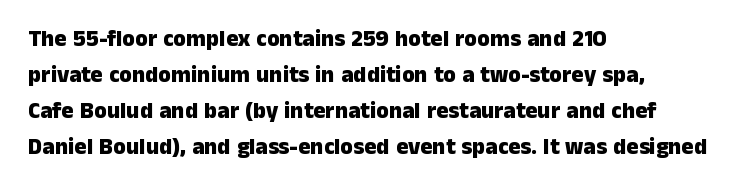
Notice how descenders clear the ascenders below comfortably — that's standard leading. The sample has been set heavy, in full bold. Italic? Not at all — the glyphs are vertical. A bare baseline throughout the passage. The rag falls on the right side of this text block. Inter-character spacing is left at the font's built-in metrics.
